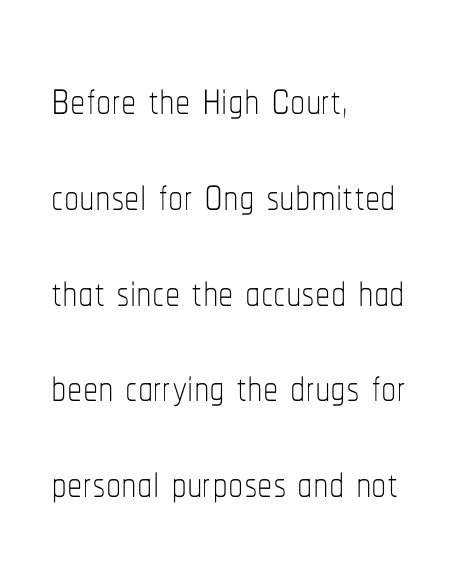
Quick note: underline off. Varying glyph widths throughout — classic text-font behaviour. The vertical gap from one line to the next is medium. A student would call this left alignment; a typographer would say flush left, rag right. Standard letterfit; no display-style spreading of the glyphs.
